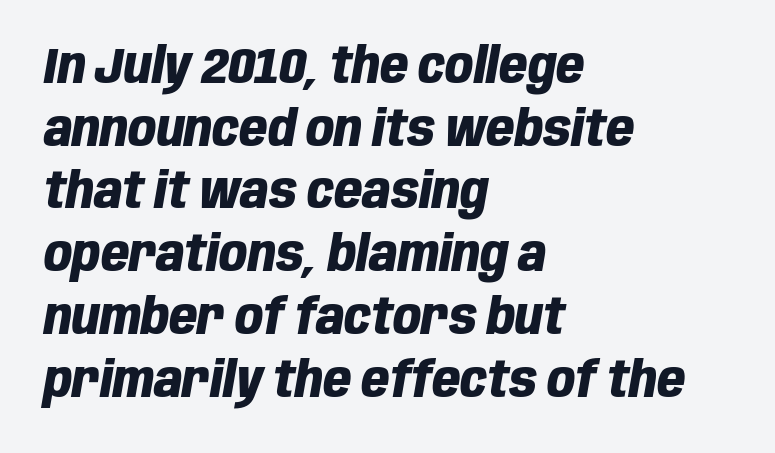
The image shows 49 px heavy, condensed type, italic (leaning right); set left-aligned, normal line spacing (1.28x), normal letter spacing, not underlined; low stroke contrast and a large x-height.
